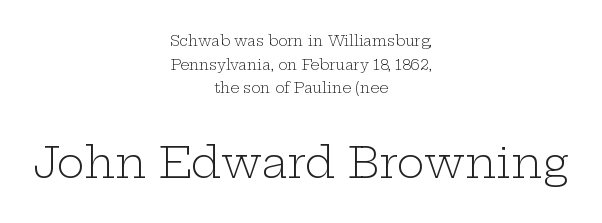
Clear beneath every line of the passage. If you drew a line through each stem, it would be perfectly vertical. Horizontally, the lines are justified to the midpoint only. Characters follow at the spacing the type designer built in.
